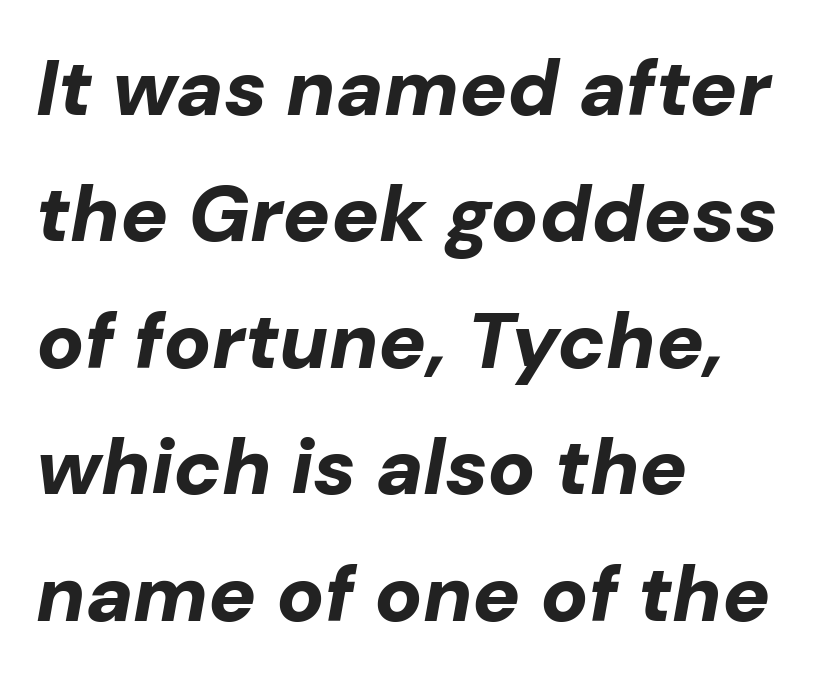
{"italic": "yes", "lean": "right", "slant_degrees": 10, "bold": "yes", "weight": "bold", "width": "normal", "stroke_contrast": "low", "x_height": "medium", "monospaced": "no", "underline": "no", "align": "left", "line_spacing": "normal", "line_spacing_ratio": 1.6, "letter_spacing": "normal", "letter_spacing_em": 0.0, "glyph_px": 79}
